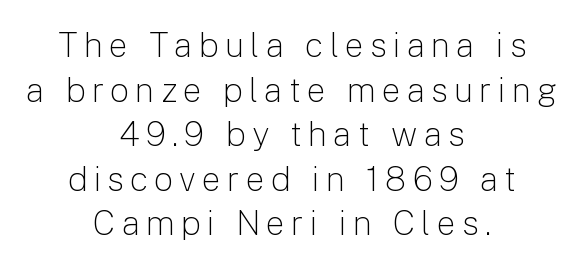
{"serif": "no", "italic": "no", "bold": "no", "weight": "light", "width": "normal", "stroke_contrast": "low", "x_height": "medium", "monospaced": "no", "underline": "no", "align": "center", "line_spacing": "normal", "line_spacing_ratio": 1.31, "glyph_px": 34}
